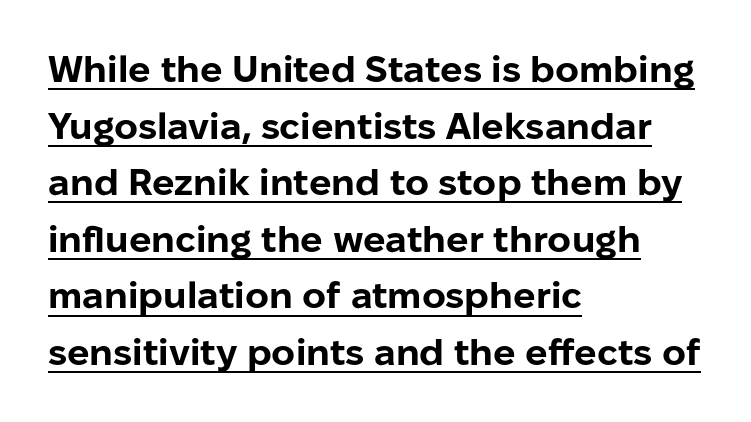
The image shows 37 px bold sans-serif type, upright; set left-aligned, normal line spacing (1.53x), normal letter spacing, underlined; low stroke contrast and a medium x-height.
